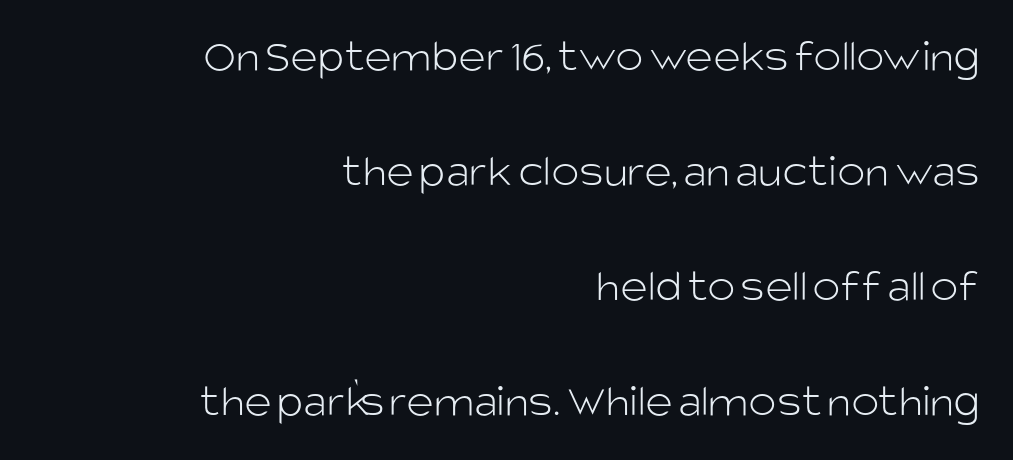
Notice the wide empty band between every row — that's loose leading. Short and long lines alike share a common ending point at right. Stem width sits at or under what a default text font uses. You could not count columns in this text — the font is proportionally spaced.
